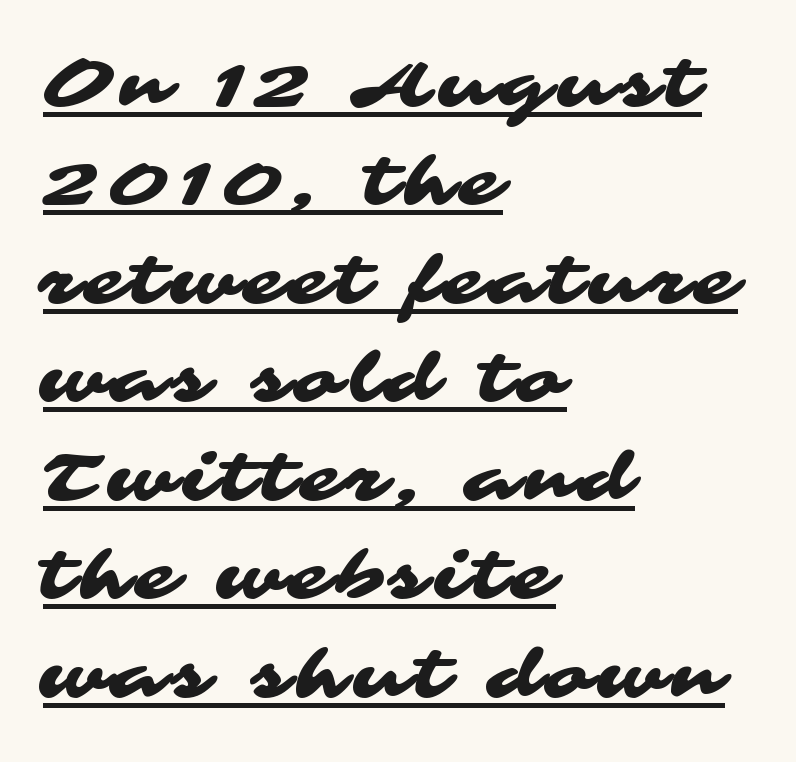
Compared with a centered layout, this one pins lines to the left instead. A continuous stroke trails under the words, as in a hyperlink. Serif or sans? Sans — the stroke terminals are bare. The passage shown is typed in a proportional face where columns would drift. Is there much room between lines? A standard amount, neither cramped nor airy.
